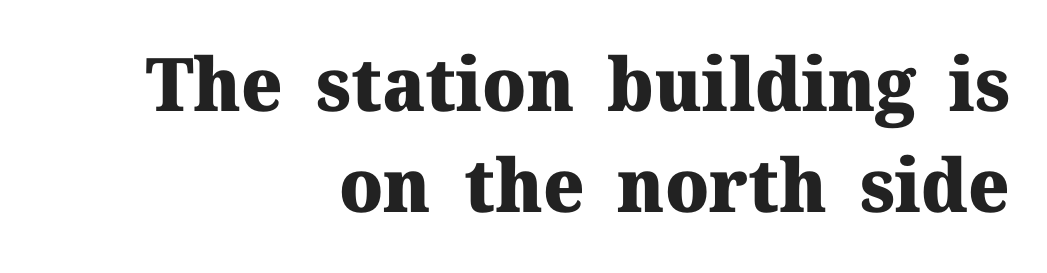
Q: Is the text bold? A: Yes.
Q: Is the text italic (slanted)? A: No, it is upright.
Q: Is the typeface a serif or a sans-serif typeface? A: Serif.
Q: Is the text underlined? A: No.
Q: How is the paragraph aligned? A: Right-aligned.
Q: Is the spacing between letters normal or unusually wide? A: Normal.
Q: Is the spacing between lines tight, normal or loose? A: Normal.
Q: Width (condensed, normal, or wide)? A: Normal.
Q: Stroke contrast? A: Medium.
Q: x-height? A: Medium.
Q: Monospaced? A: No.
